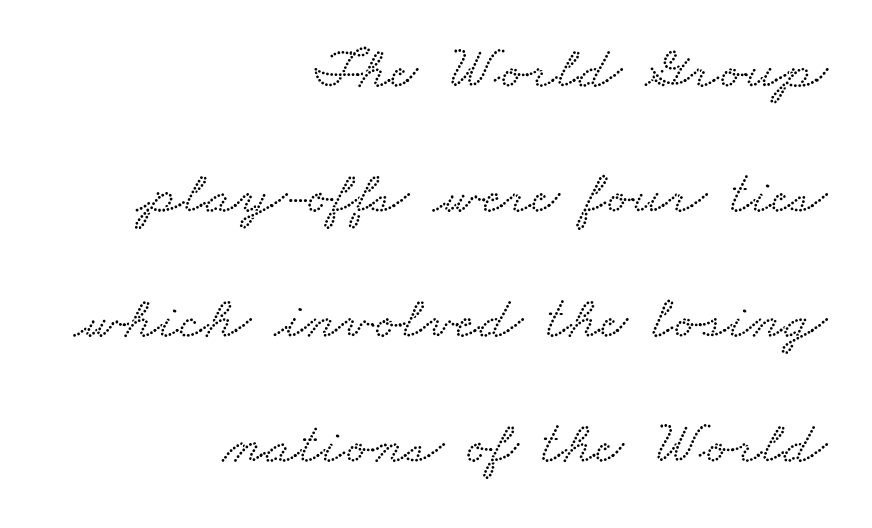
Q: Is the typeface a serif or a sans-serif typeface? A: Serif.
Q: Is the text underlined? A: No.
Q: How is the paragraph aligned? A: Right-aligned.
Q: Is the spacing between letters normal or unusually wide? A: Normal.
Q: Is the spacing between lines tight, normal or loose? A: Loose.
Q: Width (condensed, normal, or wide)? A: Wide.
Q: Stroke contrast? A: Low.
Q: x-height? A: Small.
Q: Monospaced? A: No.
